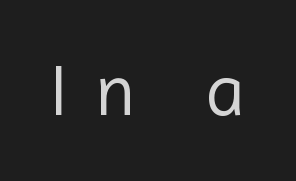
Q: Is the text bold? A: No.
Q: Is the text italic (slanted)? A: No, it is upright.
Q: Is the typeface a serif or a sans-serif typeface? A: Sans-serif.
Q: Is the text underlined? A: No.
Q: Is the spacing between letters normal or unusually wide? A: Unusually wide.
Q: Width (condensed, normal, or wide)? A: Normal.
Q: x-height? A: Medium.
Q: Monospaced? A: No.
